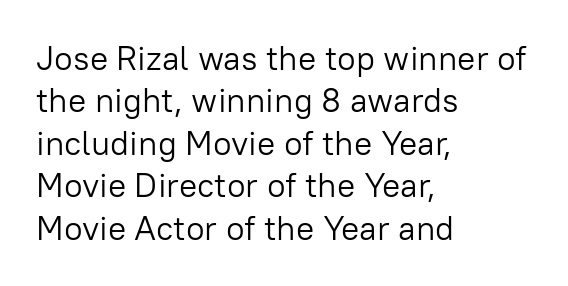
The image shows 34 px light sans-serif type, upright; set left-aligned, normal line spacing (1.25x), normal letter spacing, not underlined; low stroke contrast and a medium x-height.
